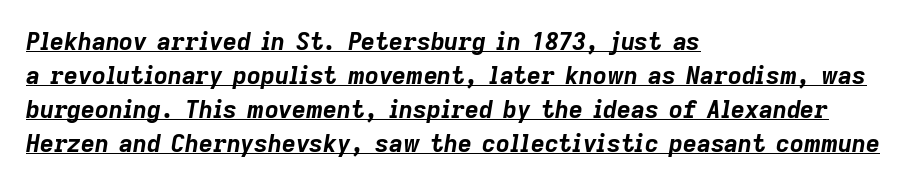
The words here are underlined. Heavy, bold letterforms. The whole block is typeset with a tilt. In CSS terms this would be text-align: left.
